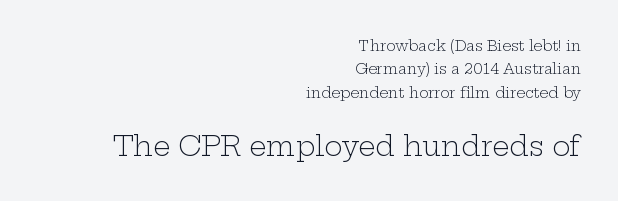
{"italic": "no", "bold": "no", "underline": "no", "align": "right", "line_spacing": "normal", "line_spacing_ratio": 1.67, "letter_spacing": "normal", "letter_spacing_em": 0.0, "larger_block": "second", "size_ratio": 1.93, "glyph_px": 27}
